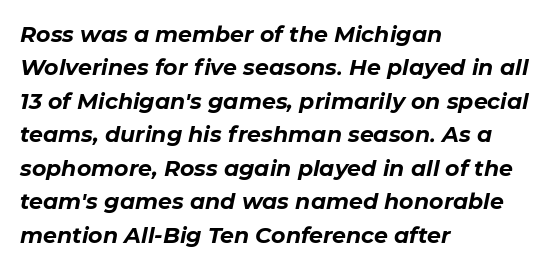
Any mark beneath the type? The region is blank. As a designer I'd log this as weight 700, bold. Tracking value appears to be zero — textbook default spacing. In terms of posture, this sample is oblique.
